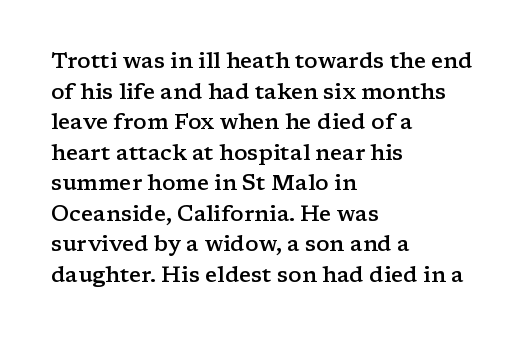
{"italic": "no", "bold": "semi", "underline": "no", "align": "left", "line_spacing": "normal", "line_spacing_ratio": 1.39, "letter_spacing": "normal", "letter_spacing_em": 0.0, "glyph_px": 22}
